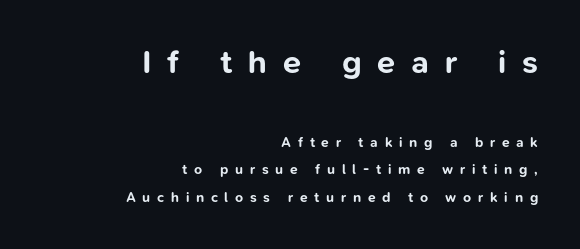
Q: Is the text bold? A: Yes.
Q: Is the text italic (slanted)? A: No, it is upright.
Q: Is the typeface a serif or a sans-serif typeface? A: Sans-serif.
Q: Is the text underlined? A: No.
Q: How is the paragraph aligned? A: Right-aligned.
Q: Is the spacing between letters normal or unusually wide? A: Unusually wide.
Q: Is the spacing between lines tight, normal or loose? A: Loose.
Q: Which block of text is set in a larger size, the first (top) or the second (bottom)? A: The first (top) one.
Q: Width (condensed, normal, or wide)? A: Normal.
Q: Stroke contrast? A: Low.
Q: x-height? A: Medium.
Q: Monospaced? A: No.
